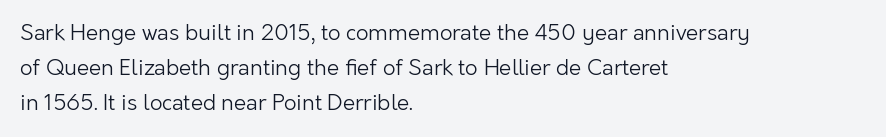
Every stem runs plumb, perpendicular to the baseline. Ink coverage per letter is moderate at most. Does extra space separate the letters? No, they use regular spacing. Line starts are locked; line ends wander. If you measured baseline to baseline, you'd find a middling distance.
